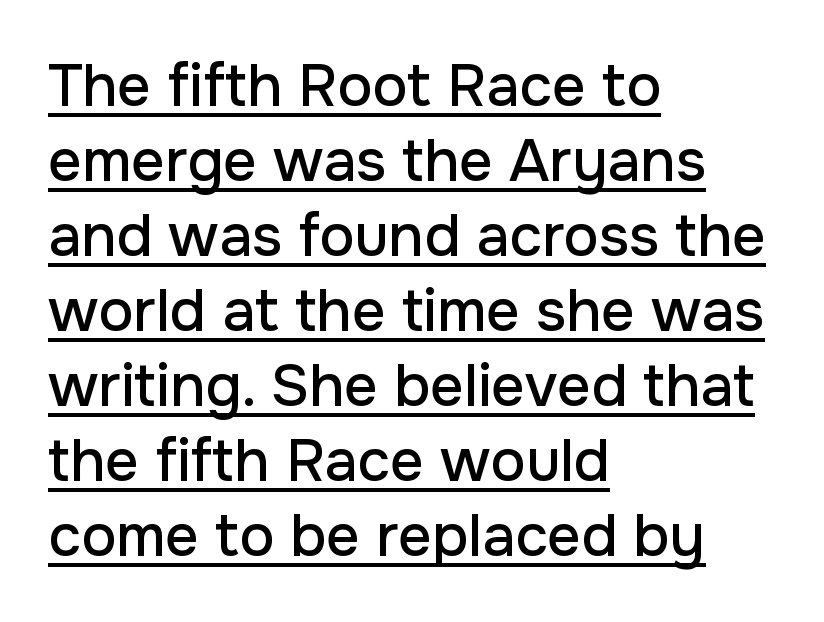
Q: Is the text italic (slanted)? A: No, it is upright.
Q: Is the typeface a serif or a sans-serif typeface? A: Sans-serif.
Q: Is the text underlined? A: Yes.
Q: How is the paragraph aligned? A: Left-aligned.
Q: Is the spacing between letters normal or unusually wide? A: Normal.
Q: Is the spacing between lines tight, normal or loose? A: Normal.
Q: Width (condensed, normal, or wide)? A: Normal.
Q: Stroke contrast? A: Low.
Q: x-height? A: Medium.
Q: Monospaced? A: No.
